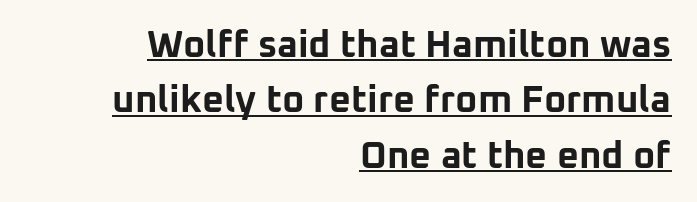
Line endings align vertically; line beginnings do not. You can tell from the bare stems that sans-serif type was used. Standard letterfit; no display-style spreading of the glyphs. Varying glyph widths throughout — classic text-font behaviour. The rendered words wear a rule along their underside. The lettering holds an erect, upright posture throughout.
